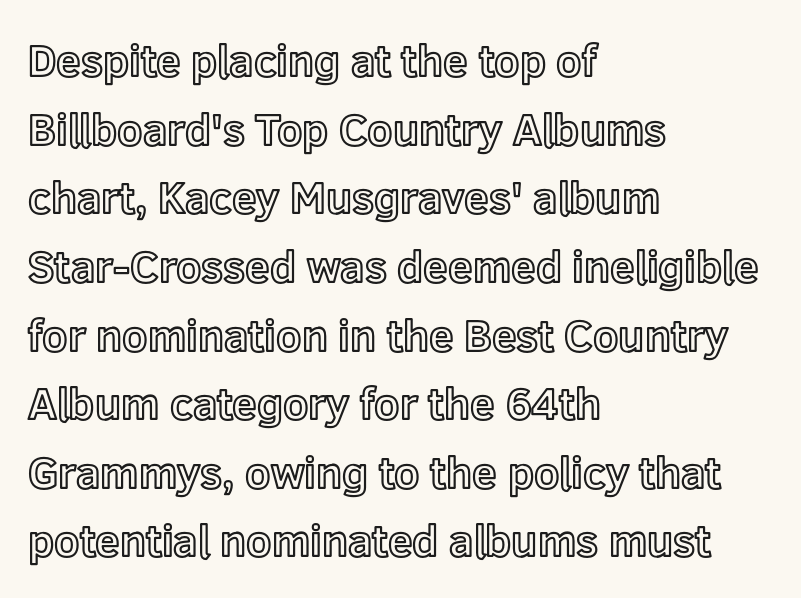
Q: Is the text italic (slanted)? A: No, it is upright.
Q: Is the text underlined? A: No.
Q: How is the paragraph aligned? A: Left-aligned.
Q: Is the spacing between letters normal or unusually wide? A: Normal.
Q: Is the spacing between lines tight, normal or loose? A: Normal.
Q: Width (condensed, normal, or wide)? A: Normal.
Q: x-height? A: Medium.
Q: Monospaced? A: No.
